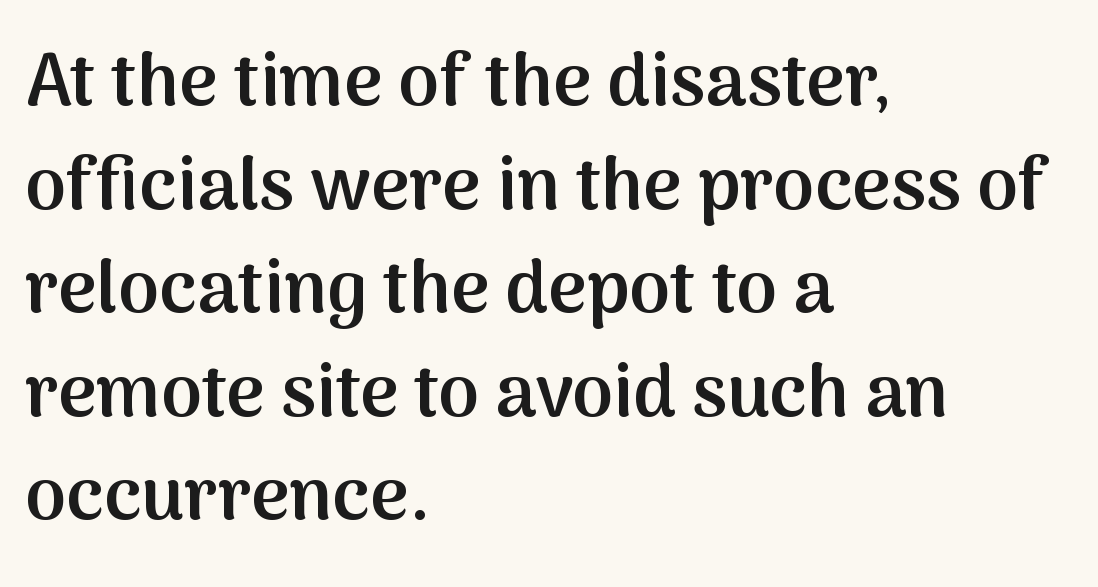
{"serif": "no", "italic": "no", "bold": "semi", "weight": "semibold", "width": "normal", "stroke_contrast": "medium", "x_height": "medium", "monospaced": "no", "underline": "no", "align": "left", "line_spacing": "normal", "line_spacing_ratio": 1.4, "letter_spacing": "normal", "letter_spacing_em": 0.0, "glyph_px": 74}
